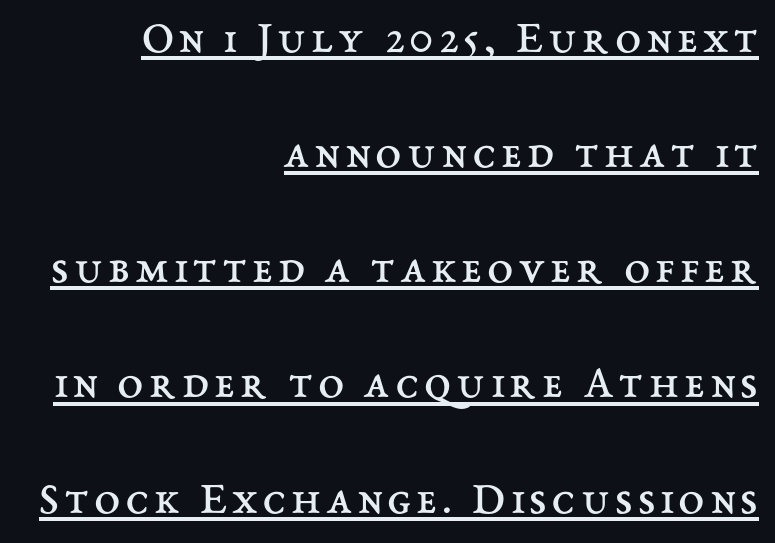
Q: Is the text bold? A: No.
Q: Is the text italic (slanted)? A: No, it is upright.
Q: Is the text underlined? A: Yes.
Q: How is the paragraph aligned? A: Right-aligned.
Q: Is the spacing between lines tight, normal or loose? A: Loose.
Q: Width (condensed, normal, or wide)? A: Normal.
Q: Stroke contrast? A: Medium.
Q: x-height? A: Medium.
Q: Monospaced? A: No.
